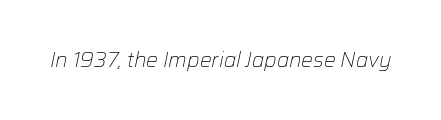
Each word holds together tightly as a unit, with standard inter-letter gaps. Style check: oblique. Lines of text with bare space underneath. Heaviness? Minimal to ordinary, like unemphasized prose.
